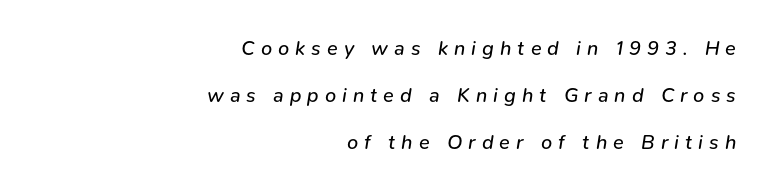
The image shows 20 px text type, italic (leaning right); set right-aligned, loose line spacing (2.36x), unusually wide letter spacing (+0.3 em), not underlined.
